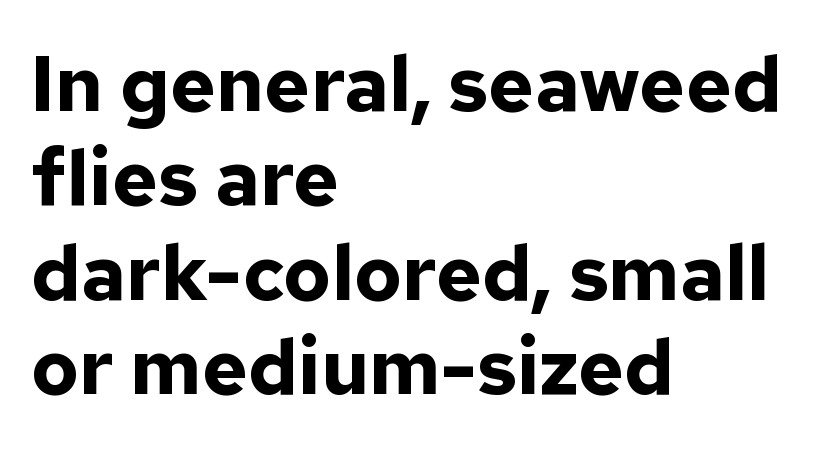
The letters stand straight up with perfectly vertical stems. These lines are rendered in a variable-pitch font. Reading down the block, your eye returns to a fixed left position each line. Lines of text with bare space underneath.
